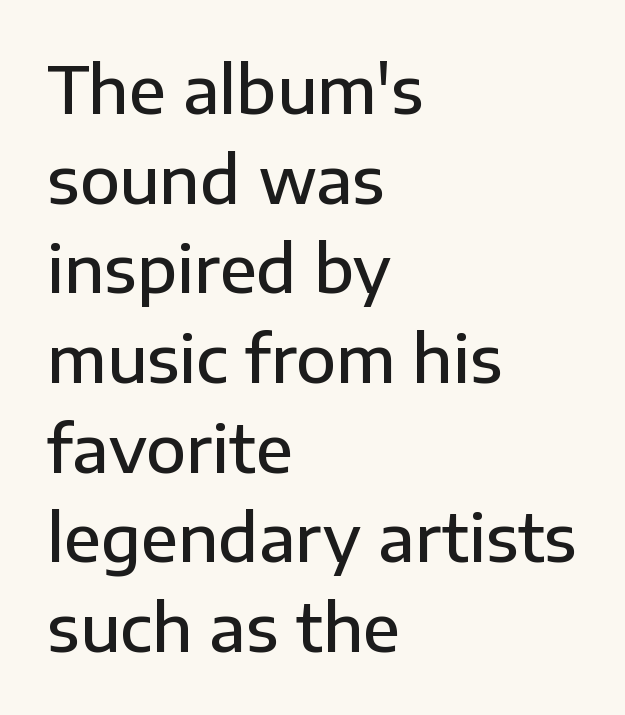
These lines are rendered in a variable-pitch font. Each glyph is drawn with semibold strokes, heavier than normal yet not fully bold. I'd call this a sans setting — the letters go barefoot. Typeset ragged right — the left edge is the straight one.
